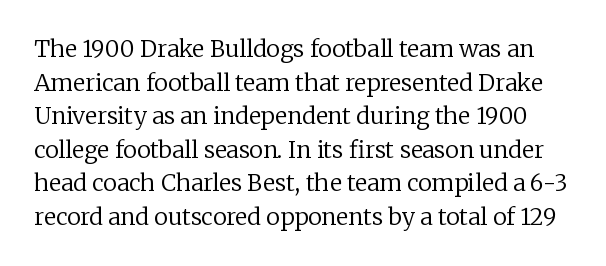
Default kerning and tracking; the words read as compact shapes. Weight: not bold — regular or lighter. Every character sits straight up, as roman type does. The rendering uses a moderate line-height, typical for paragraphs.
